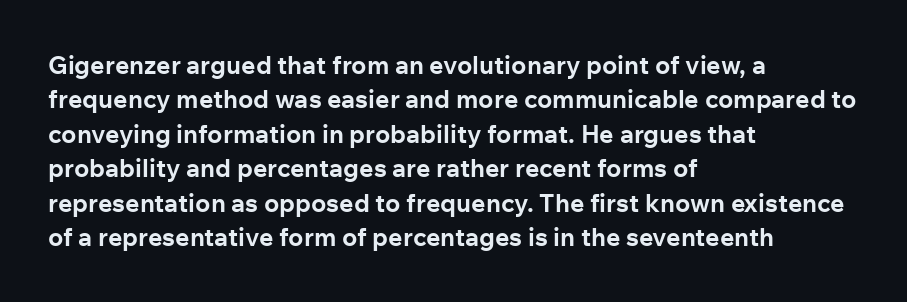
The image shows 25 px bold type, upright; set left-aligned, normal line spacing (1.38x), normal letter spacing, not underlined.
